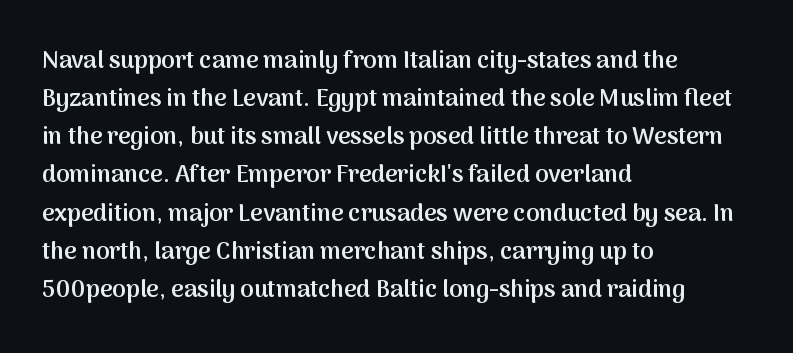
{"italic": "no", "bold": "semi", "underline": "no", "align": "left", "line_spacing": "normal", "line_spacing_ratio": 1.59, "letter_spacing": "normal", "letter_spacing_em": 0.0, "glyph_px": 24}
